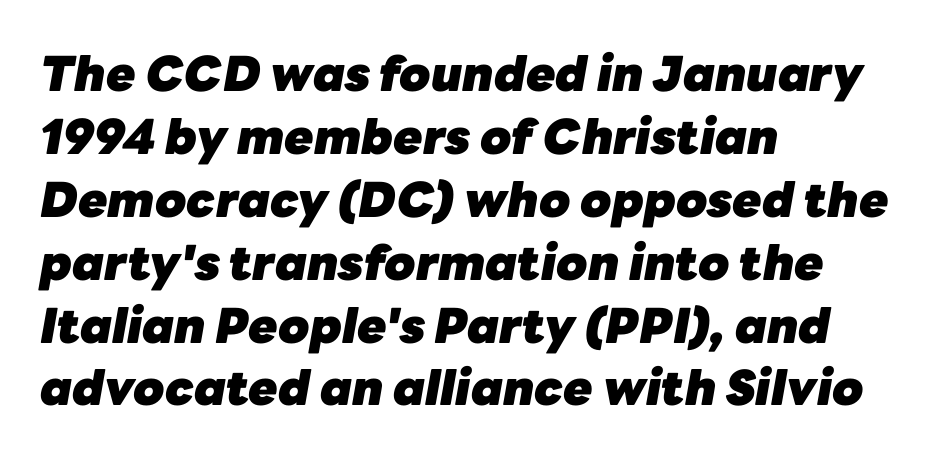
{"italic": "yes", "lean": "right", "slant_degrees": 10, "bold": "yes", "weight": "heavy", "width": "normal", "stroke_contrast": "low", "x_height": "medium", "monospaced": "no", "underline": "no", "align": "left", "line_spacing": "normal", "line_spacing_ratio": 1.31, "letter_spacing": "normal", "letter_spacing_em": 0.0, "glyph_px": 48}
